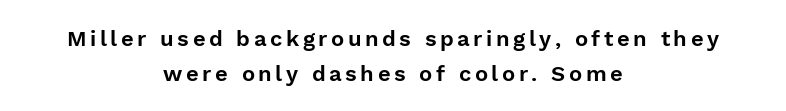
The image shows 22 px text type, upright; set centered, normal line spacing (1.6x), not underlined.
